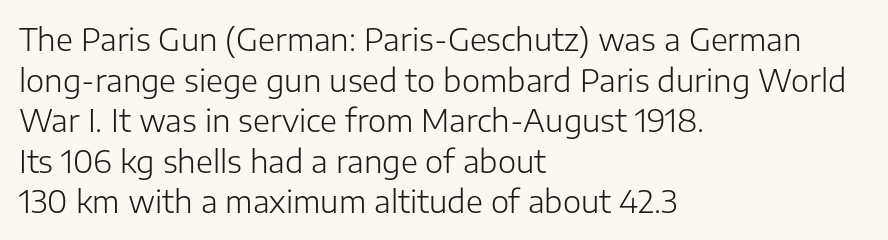
The image shows 31 px light sans-serif type, upright; set left-aligned, normal line spacing (1.31x), normal letter spacing, not underlined; low stroke contrast and a medium x-height.
